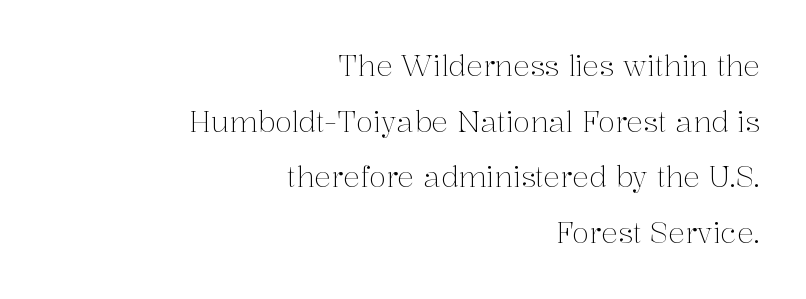
{"serif": "yes", "italic": "no", "bold": "no", "weight": "light", "width": "normal", "stroke_contrast": "medium", "x_height": "medium", "monospaced": "no", "underline": "no", "align": "right", "line_spacing": "loose", "line_spacing_ratio": 1.99, "letter_spacing": "normal", "letter_spacing_em": 0.0, "glyph_px": 28}
